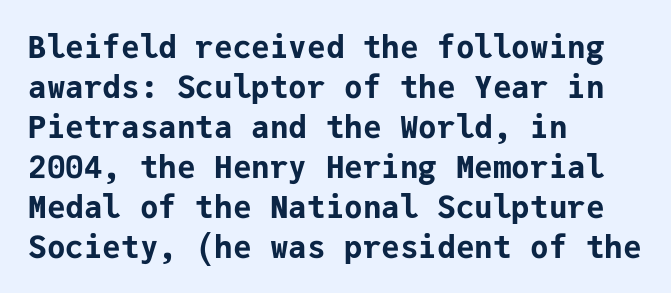
These lines stack with their left ends in a neat column. The specimen omits any rule beneath the text block's lines. The letters stand upright; this is a roman face. In terms of letterspacing, this is plain default setting. This sample keeps an unexceptional amount of space between lines.
